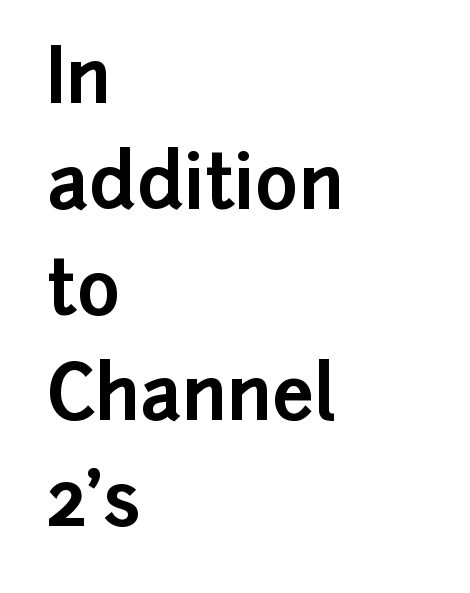
The horizontal fit of the characters is conventional and even. The face used here is a sans, in the tradition of grotesques and geometrics. This is the regular roman posture of the typeface. Think of a printed novel: that variable character pitch is what you see here. Leading: standard.
